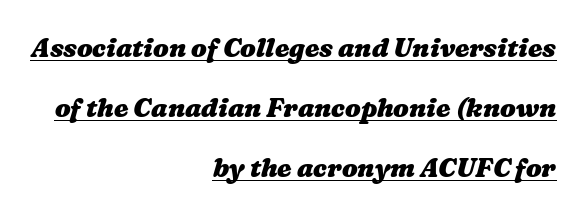
Q: Is the text bold? A: Yes.
Q: Is the text underlined? A: Yes.
Q: How is the paragraph aligned? A: Right-aligned.
Q: Is the spacing between letters normal or unusually wide? A: Normal.
Q: Is the spacing between lines tight, normal or loose? A: Loose.
